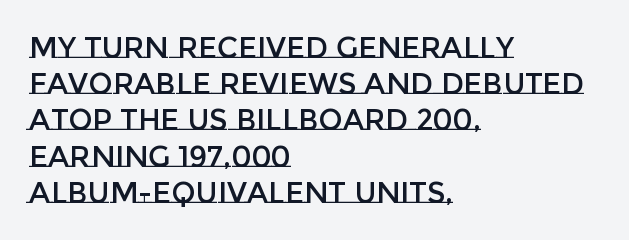
The image shows 29 px text type, upright; set left-aligned, normal line spacing (1.25x), normal letter spacing, not underlined; low stroke contrast and a large x-height.
